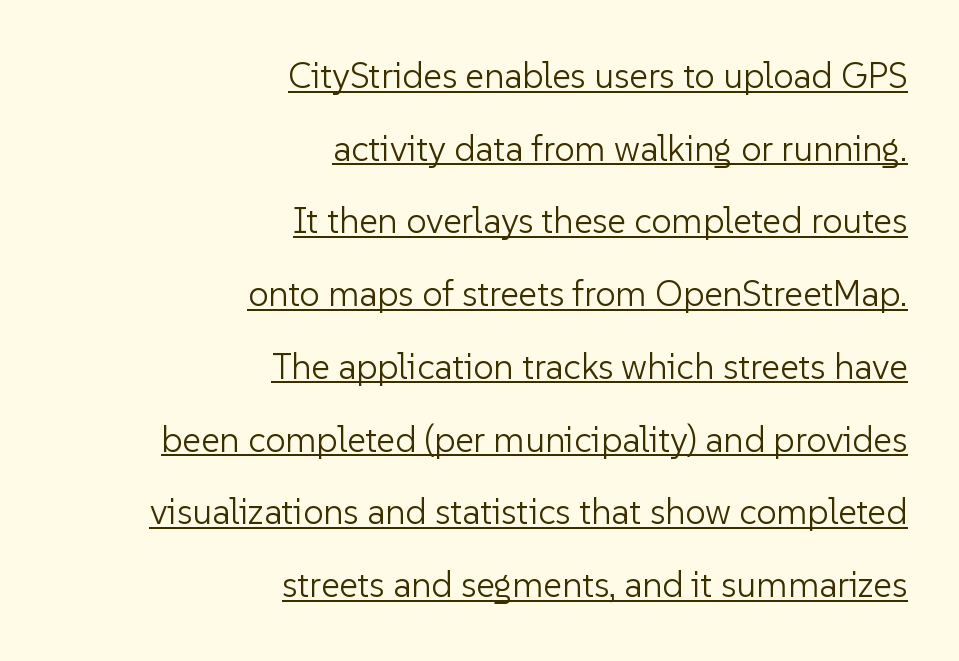
The image shows 36 px light sans-serif type, upright; set right-aligned, loose line spacing (2.02x), normal letter spacing, underlined; low stroke contrast and a medium x-height.
